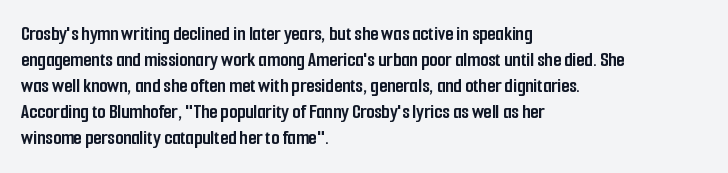
The image shows 21 px bold type, upright; set left-aligned, line spacing 1.24x, normal letter spacing, not underlined.
